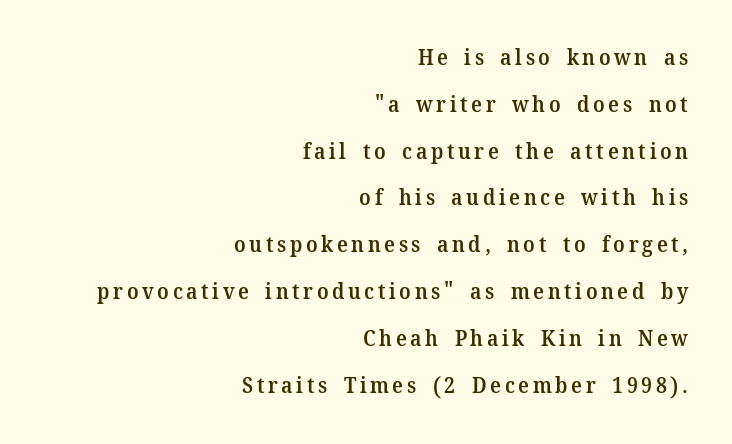
The image shows 21 px text type, upright; set right-aligned, loose line spacing (2.23x), not underlined.
